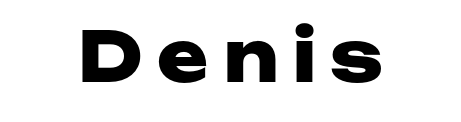
Q: Is the text bold? A: Yes.
Q: Is the text italic (slanted)? A: No, it is upright.
Q: Is the typeface a serif or a sans-serif typeface? A: Sans-serif.
Q: Is the text underlined? A: No.
Q: Is the spacing between letters normal or unusually wide? A: Unusually wide.
Q: Width (condensed, normal, or wide)? A: Wide.
Q: Stroke contrast? A: Low.
Q: x-height? A: Medium.
Q: Monospaced? A: No.
